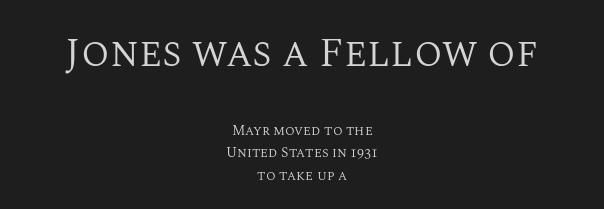
Horizontally, the lines are justified to the midpoint only. Think of a printed novel: that variable character pitch is what you see here. What's the leading like? Ordinary, nothing unusual. Observe the serifs anchoring each vertical stroke in this sample. The horizontal fit of the characters is conventional and even.
